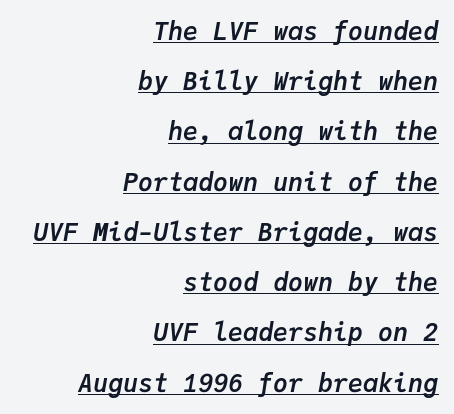
The image shows 25 px bold type, italic (leaning right); set right-aligned, loose line spacing (2.01x), normal letter spacing, underlined.
